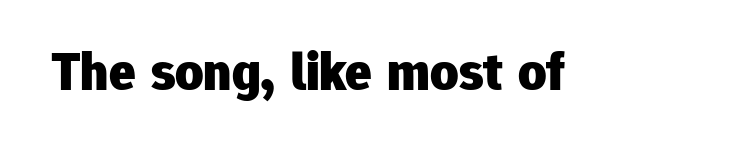
The image shows 55 px heavy sans-serif type, upright; set normal letter spacing, not underlined; low stroke contrast and a medium x-height.
